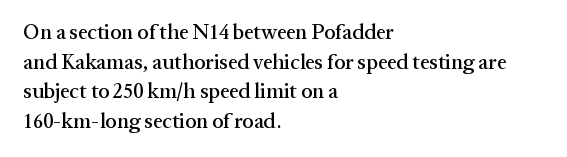
The image shows 21 px text type, upright; set left-aligned, normal line spacing (1.41x), normal letter spacing, not underlined.
